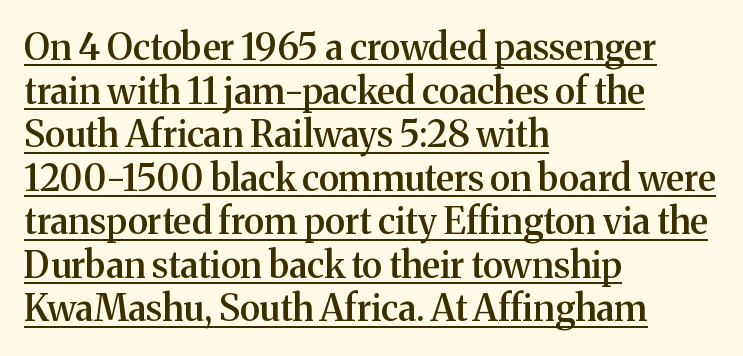
Q: Is the text bold? A: Semi-bold.
Q: Is the text italic (slanted)? A: No, it is upright.
Q: Is the typeface a serif or a sans-serif typeface? A: Serif.
Q: Is the text underlined? A: Yes.
Q: How is the paragraph aligned? A: Left-aligned.
Q: Is the spacing between letters normal or unusually wide? A: Normal.
Q: Width (condensed, normal, or wide)? A: Normal.
Q: Stroke contrast? A: Medium.
Q: x-height? A: Medium.
Q: Monospaced? A: No.
